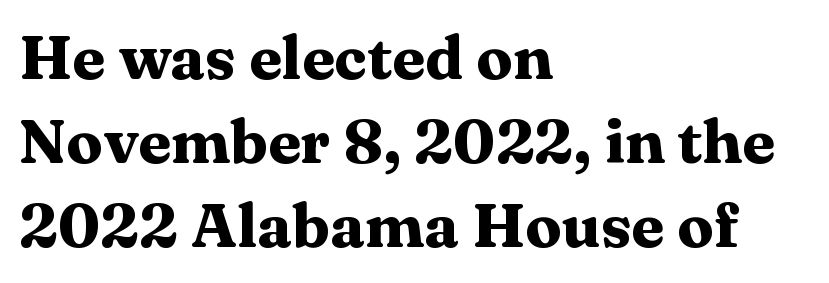
Unlike a clean sans, this face finishes its strokes with serifs. This is the regular roman posture of the typeface. Words float on clear page, feet unadorned. This sample is left-justified, so line endings fall wherever the words run out. Here the glyphs are tracked normally, forming tight word shapes. Heavy-handed strokes throughout: this text is bold.
